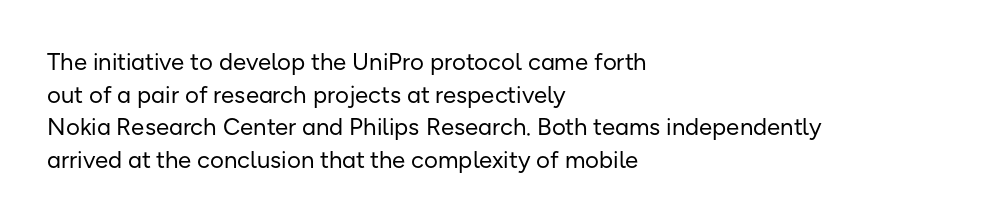
{"italic": "no", "bold": "no", "underline": "no", "align": "left", "line_spacing": "normal", "line_spacing_ratio": 1.36, "letter_spacing": "normal", "letter_spacing_em": 0.0, "glyph_px": 24}
